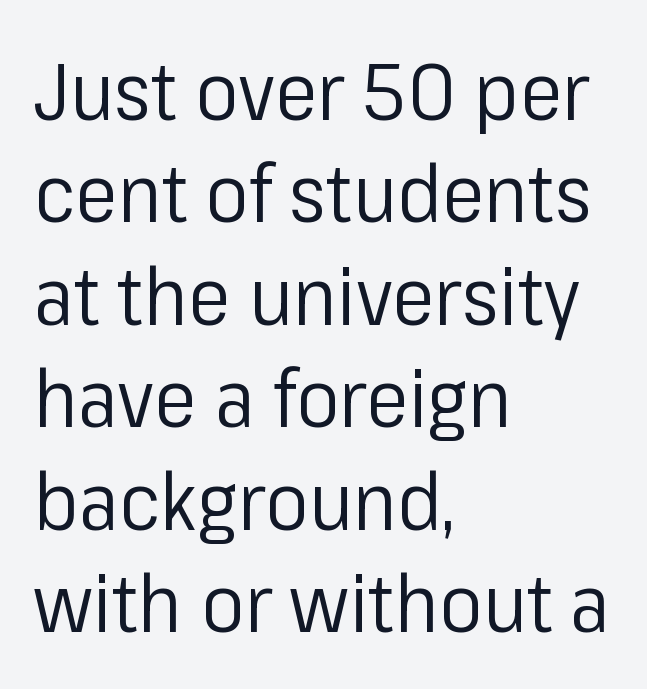
Q: Is the text bold? A: No.
Q: Is the text italic (slanted)? A: No, it is upright.
Q: Is the typeface a serif or a sans-serif typeface? A: Sans-serif.
Q: Is the text underlined? A: No.
Q: How is the paragraph aligned? A: Left-aligned.
Q: Is the spacing between letters normal or unusually wide? A: Normal.
Q: Is the spacing between lines tight, normal or loose? A: Normal.
Q: Width (condensed, normal, or wide)? A: Normal.
Q: Stroke contrast? A: Low.
Q: x-height? A: Medium.
Q: Monospaced? A: No.
